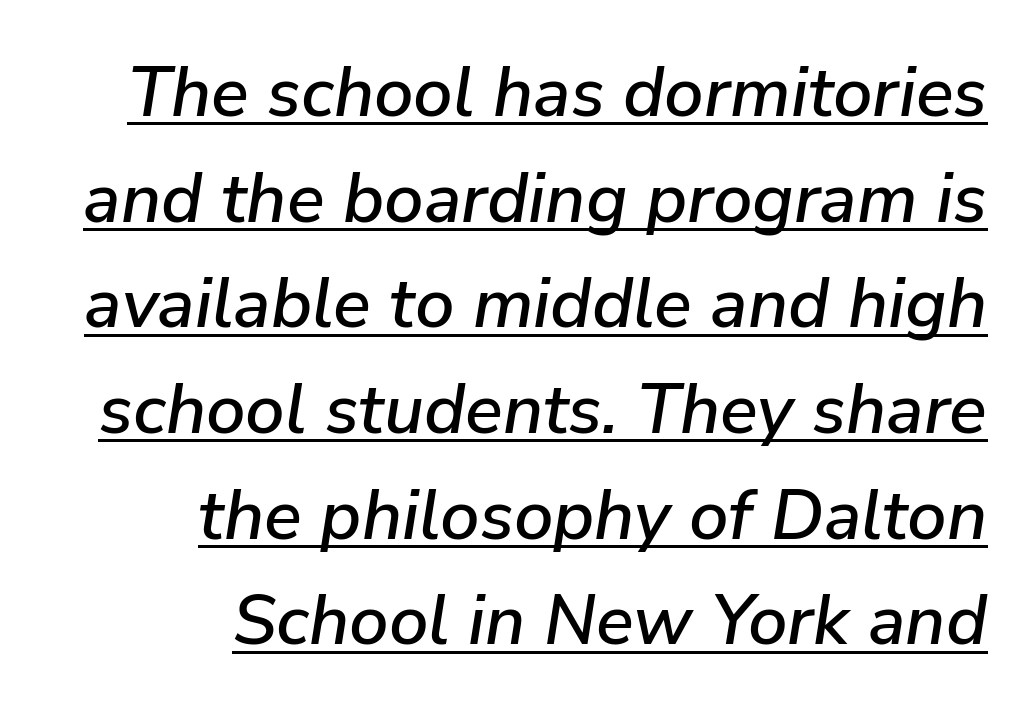
Observe the ordinary spacing: letters are neighbours, not strangers. Looks like someone drew a line under every word here. Is this a fixed-width face? No — the glyphs have proportional, varying widths. Every character sits at an angle, as italics do.
